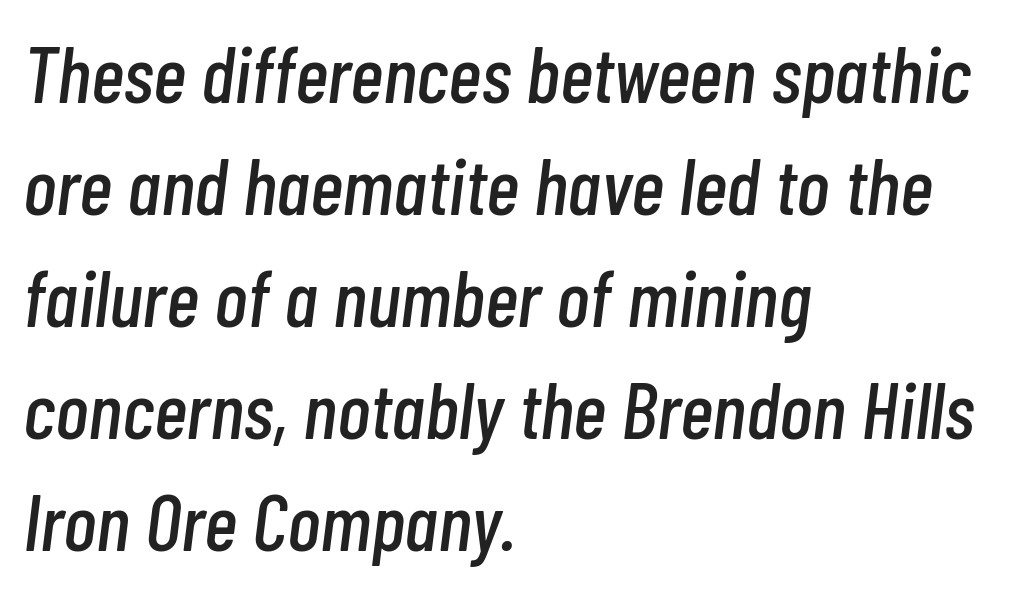
Q: Is the text italic (slanted)? A: Yes, it leans right by about 7 degrees.
Q: Is the text underlined? A: No.
Q: How is the paragraph aligned? A: Left-aligned.
Q: Is the spacing between letters normal or unusually wide? A: Normal.
Q: Is the spacing between lines tight, normal or loose? A: Normal.
Q: Width (condensed, normal, or wide)? A: Condensed.
Q: Stroke contrast? A: Low.
Q: x-height? A: Medium.
Q: Monospaced? A: No.
